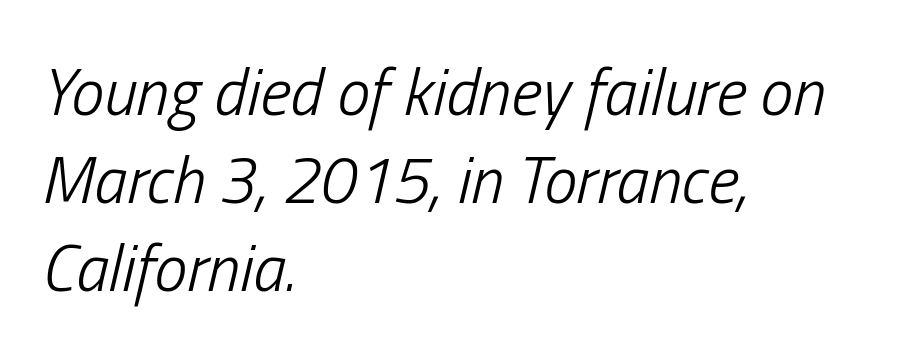
Q: Is the text bold? A: No.
Q: Is the text italic (slanted)? A: Yes, it leans right by about 13 degrees.
Q: Is the text underlined? A: No.
Q: How is the paragraph aligned? A: Left-aligned.
Q: Is the spacing between letters normal or unusually wide? A: Normal.
Q: Is the spacing between lines tight, normal or loose? A: Normal.
Q: Width (condensed, normal, or wide)? A: Condensed.
Q: Stroke contrast? A: Low.
Q: x-height? A: Medium.
Q: Monospaced? A: No.
